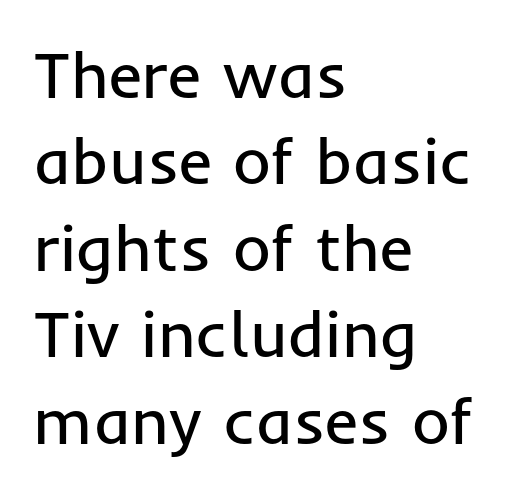
Weight class: somewhere from thin through regular. Tracking value appears to be zero — textbook default spacing. Caption: multi-line text, flush left, ragged right. Characters remain perfectly vertical along every line. Horizontal bands of white between lines are of average thickness.
